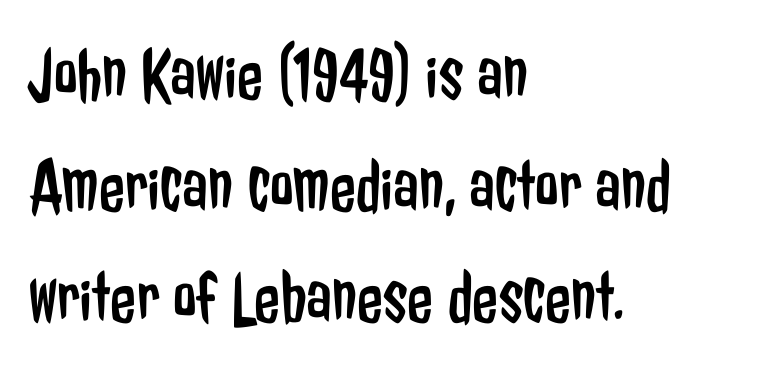
The image shows 75 px regular-weight, condensed sans-serif type, upright; set left-aligned, normal line spacing (1.49x), normal letter spacing, not underlined; low stroke contrast and a medium x-height.
